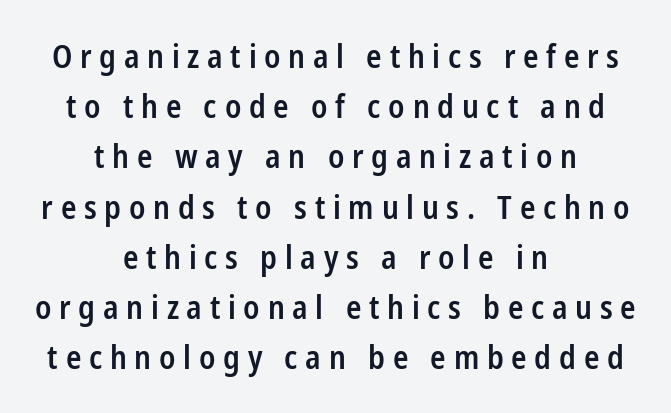
Each row of text sits above clean, open space. Think of a printed novel: that variable character pitch is what you see here. A semibold gives these letters moderate extra thickness, short of bold. Regular leading.
